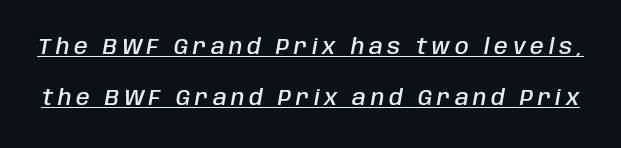
Q: Is the text bold? A: Semi-bold.
Q: Is the text italic (slanted)? A: Yes, it leans right by about 10 degrees.
Q: Is the text underlined? A: Yes.
Q: Is the spacing between letters normal or unusually wide? A: Unusually wide.
Q: Is the spacing between lines tight, normal or loose? A: Loose.
